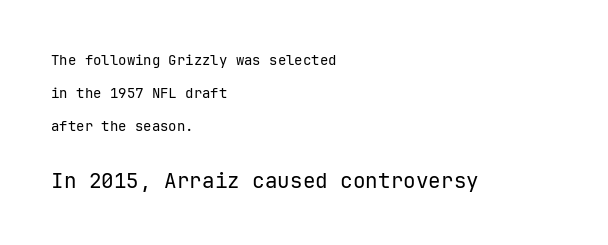
The image shows 21 px text type, upright; set left-aligned, loose line spacing (2.37x), normal letter spacing, not underlined; the second (bottom) block is 1.5x larger.
